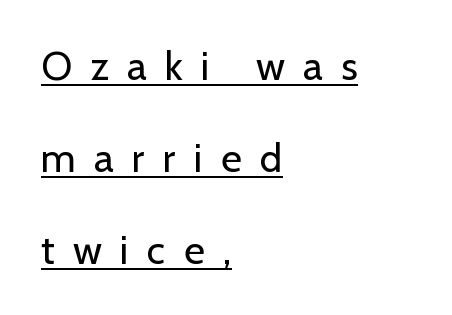
The image shows 40 px regular-weight sans-serif type, upright; set left-aligned, loose line spacing (2.3x), unusually wide letter spacing (+0.46 em), underlined; low stroke contrast and a medium x-height.
